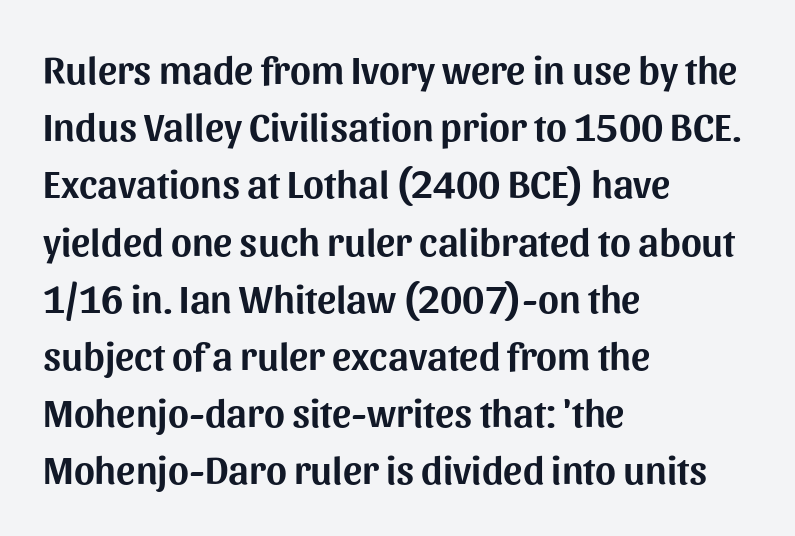
Descender tails drop into unmarked territory. Glyph-to-glyph distance matches everyday printed text. Notice how the passage keeps a crisp vertical edge on the left only. Type style note: lacks serifs. The passage shown is typed in a proportional face where columns would drift.
